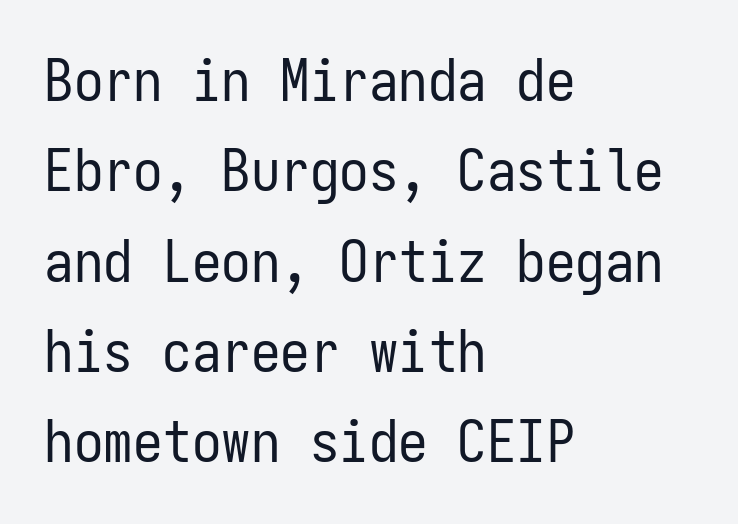
Stroke mass is kept to a normal reading level or below. Only glyphs here, with clear space below each row. Regarding serifs, this sample does without them. Every row of glyphs begins at an identical x-position on the left. Reading down the column, the eye jumps a familiar distance to each next line.
